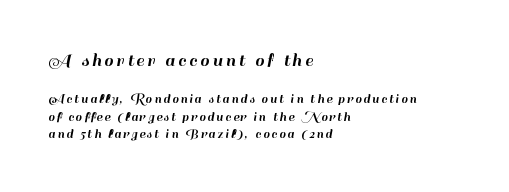
{"underline": "no", "align": "left", "line_spacing": "normal", "line_spacing_ratio": 1.28, "larger_block": "first", "size_ratio": 1.43, "glyph_px": 20}
